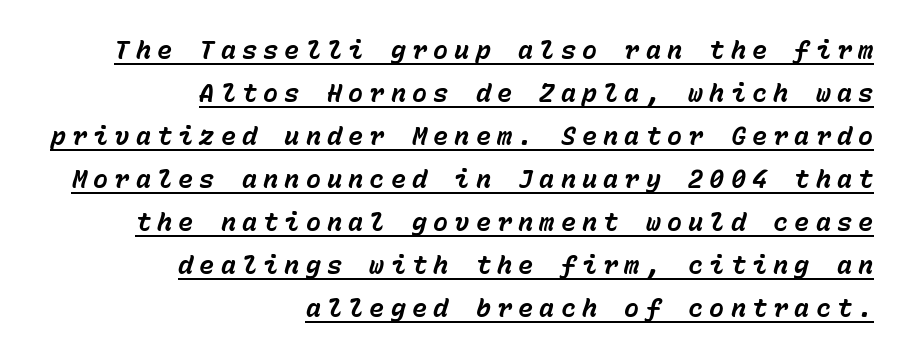
Q: Is the text bold? A: Yes.
Q: Is the text italic (slanted)? A: Yes, it leans right by about 15 degrees.
Q: Is the text underlined? A: Yes.
Q: How is the paragraph aligned? A: Right-aligned.
Q: Is the spacing between letters normal or unusually wide? A: Unusually wide.
